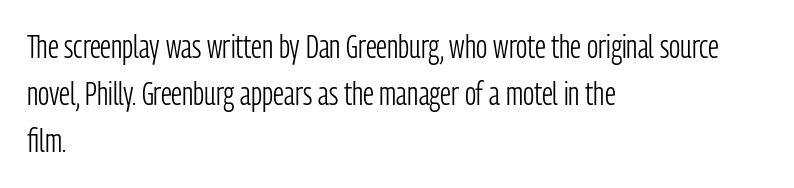
Q: Is the text bold? A: No.
Q: Is the text italic (slanted)? A: No, it is upright.
Q: Is the typeface a serif or a sans-serif typeface? A: Sans-serif.
Q: Is the text underlined? A: No.
Q: How is the paragraph aligned? A: Left-aligned.
Q: Is the spacing between letters normal or unusually wide? A: Normal.
Q: Is the spacing between lines tight, normal or loose? A: Normal.
Q: Width (condensed, normal, or wide)? A: Condensed.
Q: Stroke contrast? A: Low.
Q: x-height? A: Medium.
Q: Monospaced? A: No.
